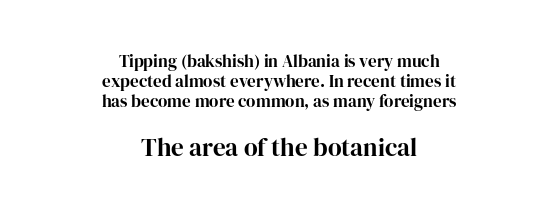
The image shows 25 px bold type, upright; set centered, line spacing 1.19x, normal letter spacing, not underlined; the second (bottom) block is 1.47x larger.
